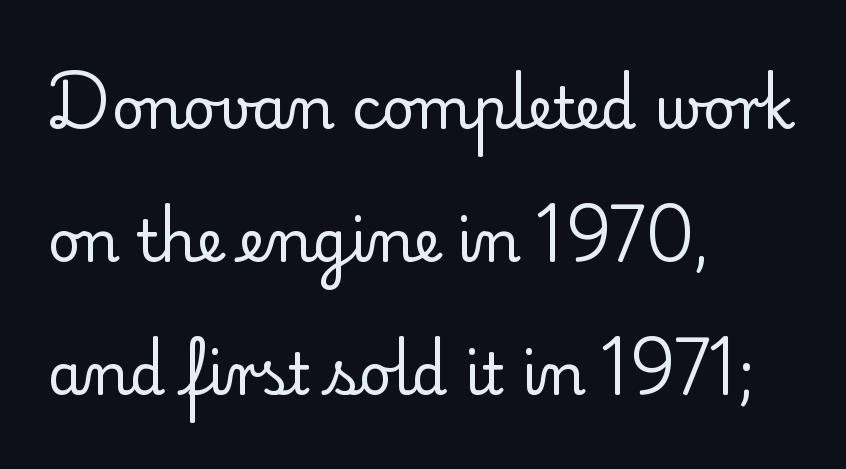
The image shows 57 px regular-weight serif type, upright; set left-aligned, loose line spacing (2.33x), normal letter spacing, not underlined; low stroke contrast and a small x-height.
